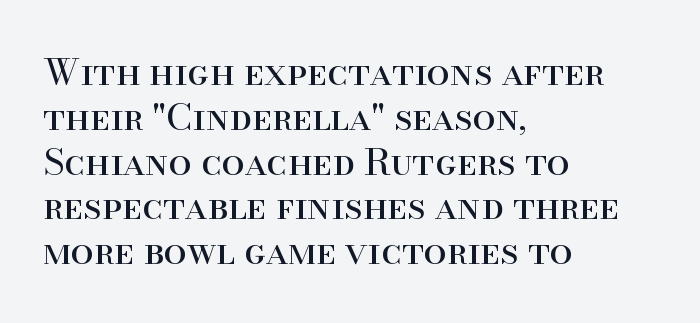
{"serif": "yes", "italic": "no", "bold": "no", "weight": "regular", "width": "normal", "stroke_contrast": "high", "x_height": "small", "monospaced": "no", "underline": "no", "align": "left", "line_spacing_ratio": 1.21, "letter_spacing": "normal", "letter_spacing_em": 0.0, "glyph_px": 37}
